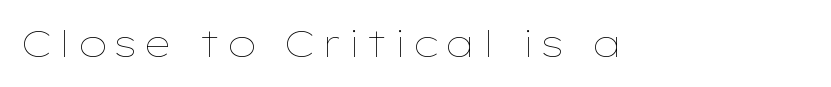
The image shows 37 px thin, wide type, upright; set not underlined; low stroke contrast and a medium x-height.
